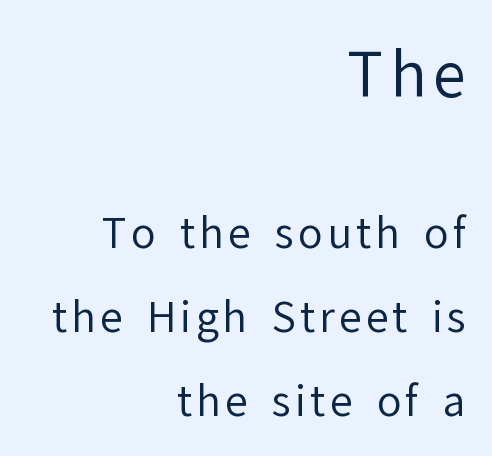
The image shows 61 px regular-weight sans-serif type, upright; set right-aligned, loose line spacing (2.05x), not underlined; the first (top) block is 1.49x larger; low stroke contrast and a medium x-height.
